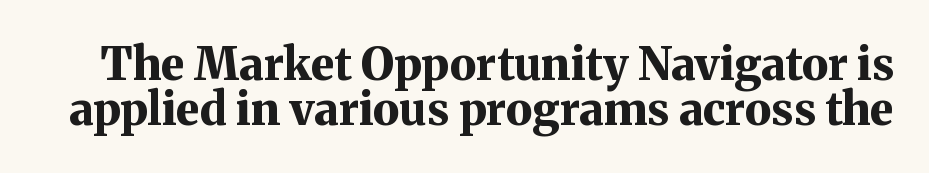
Q: Is the text bold? A: Yes.
Q: Is the text italic (slanted)? A: No, it is upright.
Q: Is the typeface a serif or a sans-serif typeface? A: Serif.
Q: Is the text underlined? A: No.
Q: Is the spacing between letters normal or unusually wide? A: Normal.
Q: Is the spacing between lines tight, normal or loose? A: Tight.
Q: Width (condensed, normal, or wide)? A: Normal.
Q: Stroke contrast? A: Medium.
Q: x-height? A: Medium.
Q: Monospaced? A: No.
